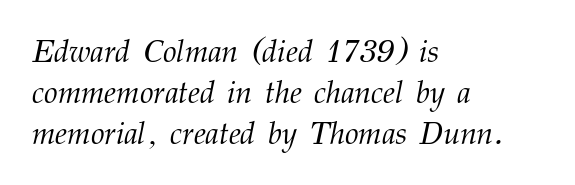
{"serif": "yes", "italic": "yes", "lean": "right", "slant_degrees": 12, "bold": "no", "weight": "light", "width": "normal", "stroke_contrast": "medium", "x_height": "medium", "monospaced": "no", "underline": "no", "align": "left", "line_spacing": "normal", "line_spacing_ratio": 1.32, "letter_spacing": "normal", "letter_spacing_em": 0.0, "glyph_px": 31}
